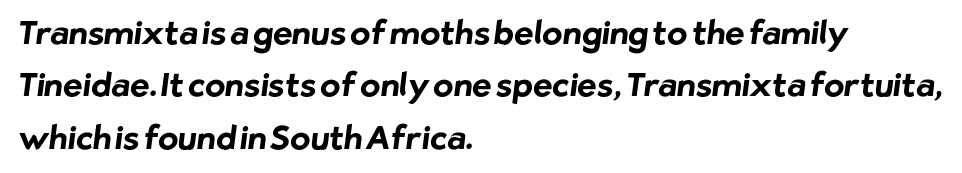
The image shows 33 px bold sans-serif type; set left-aligned, normal line spacing (1.59x), normal letter spacing, not underlined; low stroke contrast and a medium x-height.
